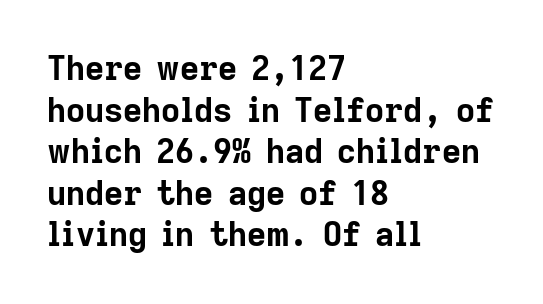
The image shows 33 px bold sans-serif type, upright; set left-aligned, normal line spacing (1.26x), normal letter spacing, not underlined; low stroke contrast and a medium x-height.
